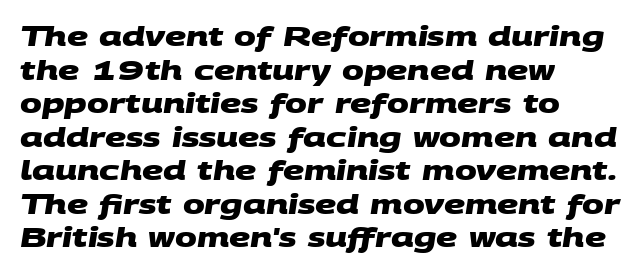
Unmarked baselines from the first word to the last. Line starts are locked; line ends wander. The characters look thick and weighty, a clear bold. Rows of type keep a routine distance in the vertical direction.
